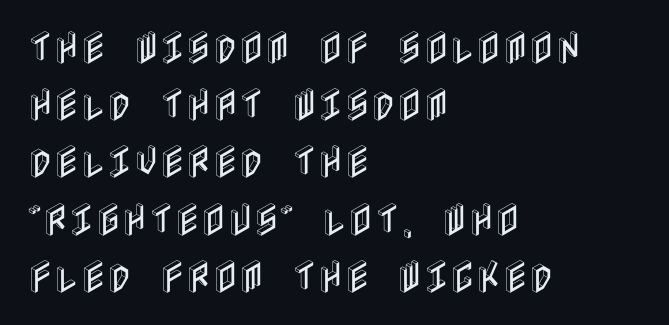
{"italic": "no", "width": "condensed", "x_height": "large", "underline": "no", "align": "left", "line_spacing": "normal", "line_spacing_ratio": 1.59, "letter_spacing": "normal", "letter_spacing_em": 0.0, "glyph_px": 36}
